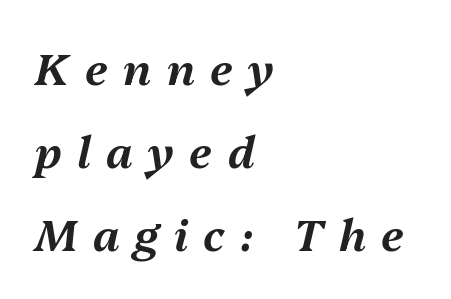
Q: Is the text italic (slanted)? A: Yes, it leans right by about 13 degrees.
Q: Is the text underlined? A: No.
Q: How is the paragraph aligned? A: Left-aligned.
Q: Is the spacing between letters normal or unusually wide? A: Unusually wide.
Q: Width (condensed, normal, or wide)? A: Normal.
Q: Stroke contrast? A: Medium.
Q: x-height? A: Medium.
Q: Monospaced? A: No.
